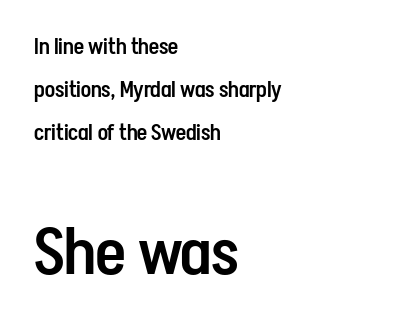
{"serif": "no", "italic": "no", "bold": "semi", "weight": "semibold", "width": "condensed", "stroke_contrast": "low", "x_height": "medium", "monospaced": "no", "underline": "no", "align": "left", "line_spacing": "loose", "line_spacing_ratio": 1.96, "letter_spacing": "normal", "letter_spacing_em": 0.0, "larger_block": "second", "size_ratio": 2.95, "glyph_px": 65}
